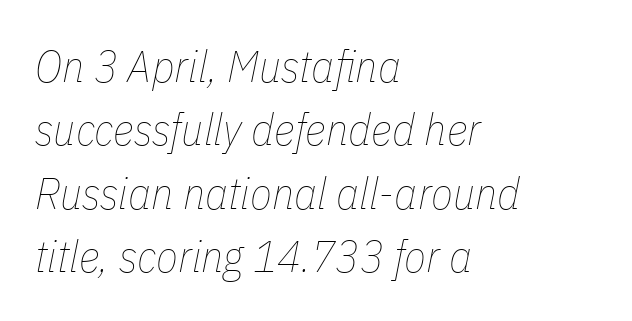
Does the leading feel generous? No, just average. The ragged edge is on the right, which tells us the setting is flush left. Does the lettering tilt? It does — this is italic. The letters look calm and open, with moderate or lighter stems. Words float on clear page, feet unadorned. Varying glyph widths throughout — classic text-font behaviour.
